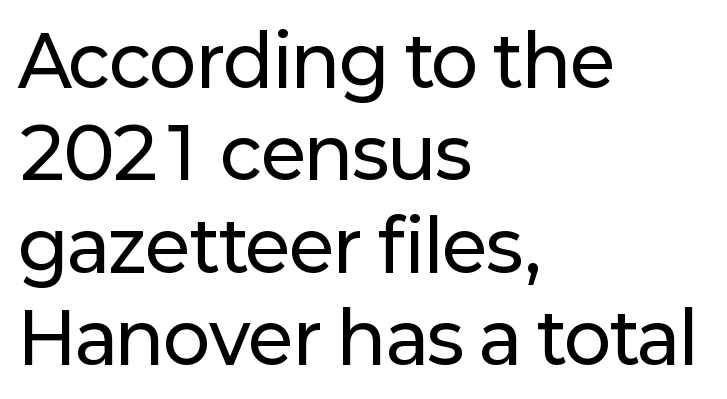
Caption: standard tracking, unaltered. Just letters on the line, the space beneath them empty. If you measured baseline to baseline, you'd find a middling distance. Left-aligned paragraph, ragged on the right. These lines were composed using upright roman letters.
